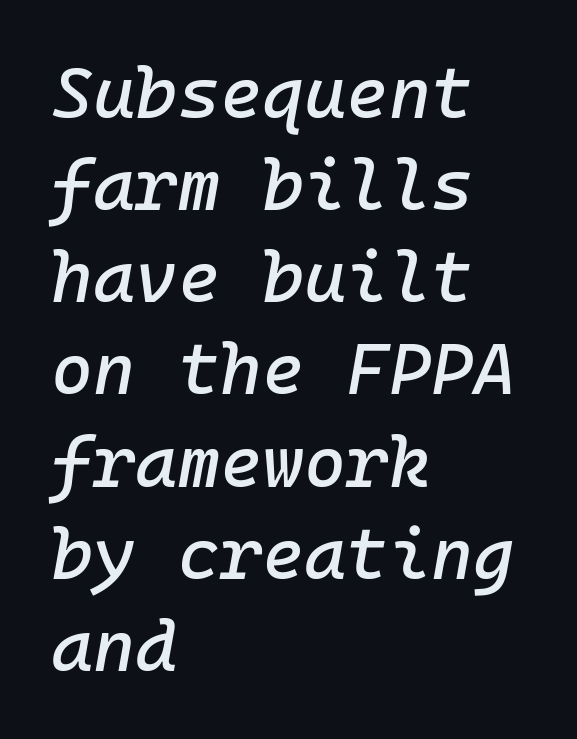
The image shows 72 px text type, italic (leaning right), monospaced; set left-aligned, normal line spacing (1.28x), normal letter spacing, not underlined; low stroke contrast and a medium x-height.
